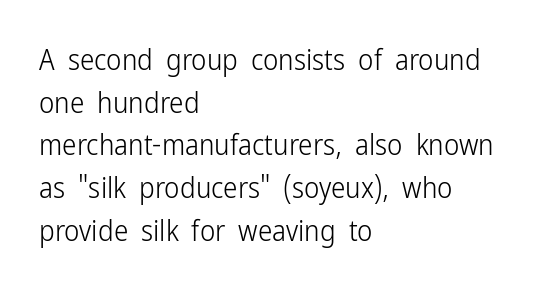
The image shows 29 px light, condensed sans-serif type, upright; set left-aligned, normal line spacing (1.47x), normal letter spacing, not underlined; low stroke contrast and a medium x-height.
